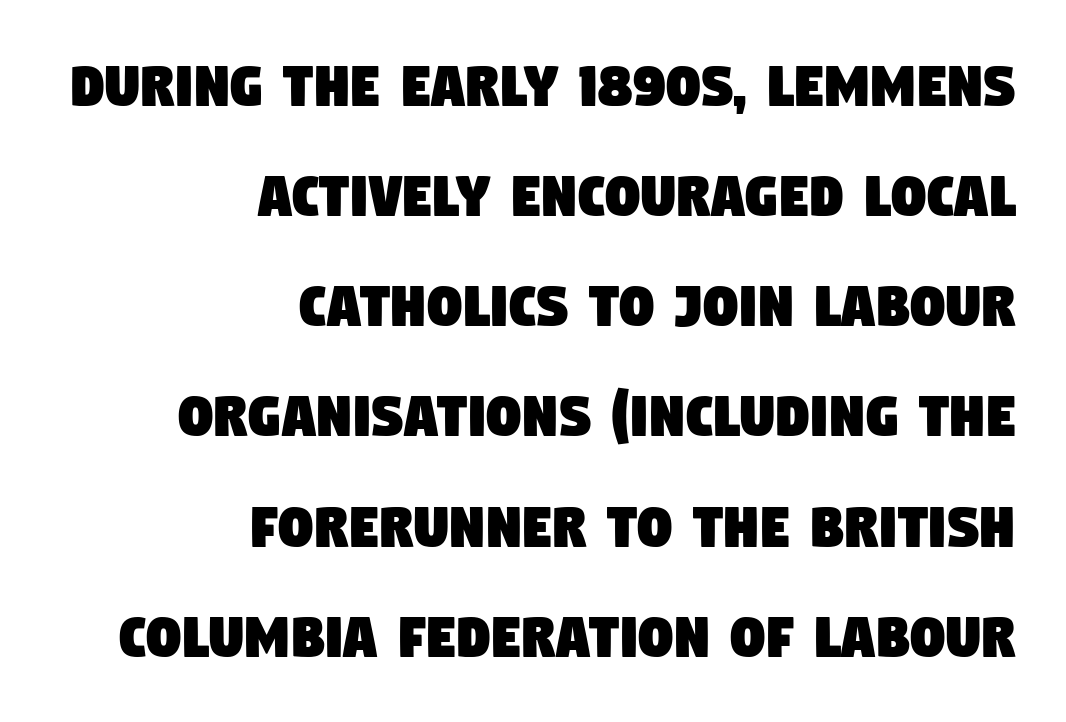
Q: Is the typeface a serif or a sans-serif typeface? A: Sans-serif.
Q: Is the text underlined? A: No.
Q: How is the paragraph aligned? A: Right-aligned.
Q: Is the spacing between letters normal or unusually wide? A: Normal.
Q: Is the spacing between lines tight, normal or loose? A: Normal.
Q: Width (condensed, normal, or wide)? A: Condensed.
Q: Stroke contrast? A: Low.
Q: x-height? A: Large.
Q: Monospaced? A: No.
